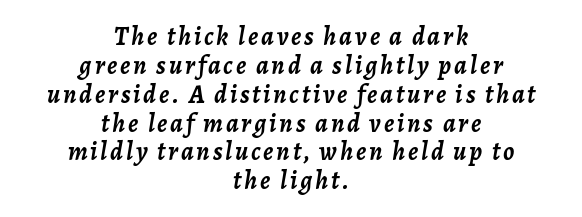
Q: Is the text bold? A: Yes.
Q: Is the text italic (slanted)? A: Yes, it leans right by about 7 degrees.
Q: Is the text underlined? A: No.
Q: How is the paragraph aligned? A: Centered.
Q: Is the spacing between lines tight, normal or loose? A: Tight.
